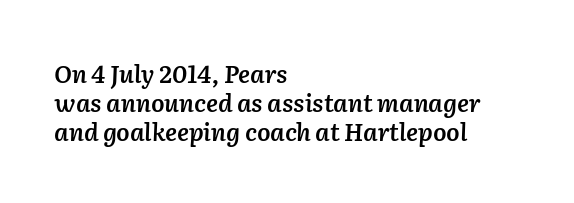
Q: Is the text bold? A: Semi-bold.
Q: Is the text italic (slanted)? A: Yes, it leans right by about 2 degrees.
Q: Is the text underlined? A: No.
Q: How is the paragraph aligned? A: Left-aligned.
Q: Is the spacing between letters normal or unusually wide? A: Normal.
